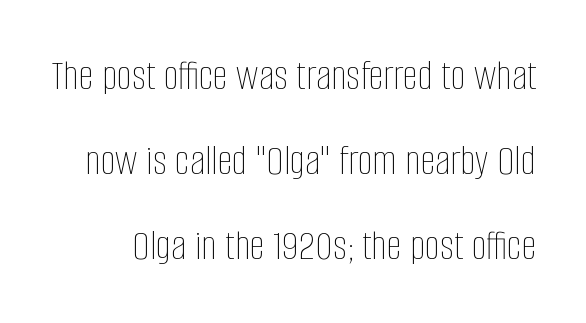
Q: Is the text bold? A: No.
Q: Is the text italic (slanted)? A: No, it is upright.
Q: Is the text underlined? A: No.
Q: Is the spacing between letters normal or unusually wide? A: Normal.
Q: Is the spacing between lines tight, normal or loose? A: Loose.
Q: Width (condensed, normal, or wide)? A: Condensed.
Q: Stroke contrast? A: Low.
Q: x-height? A: Large.
Q: Monospaced? A: No.
